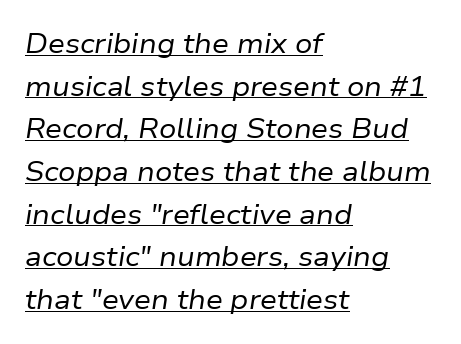
{"italic": "yes", "lean": "right", "slant_degrees": 9, "bold": "no", "underline": "yes", "align": "left", "line_spacing": "normal", "line_spacing_ratio": 1.58, "letter_spacing": "normal", "letter_spacing_em": 0.0, "glyph_px": 27}
